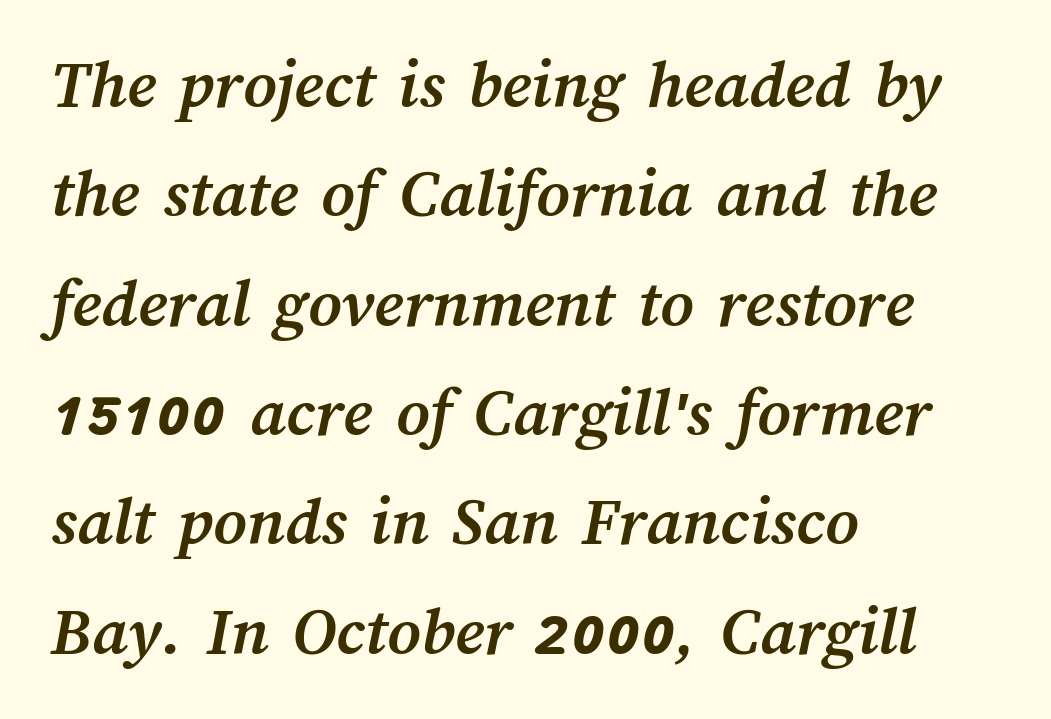
{"bold": "yes", "weight": "semibold", "width": "normal", "stroke_contrast": "medium", "x_height": "medium", "monospaced": "no", "underline": "no", "align": "left", "line_spacing": "normal", "line_spacing_ratio": 1.54, "letter_spacing": "normal", "letter_spacing_em": 0.0, "glyph_px": 71}
